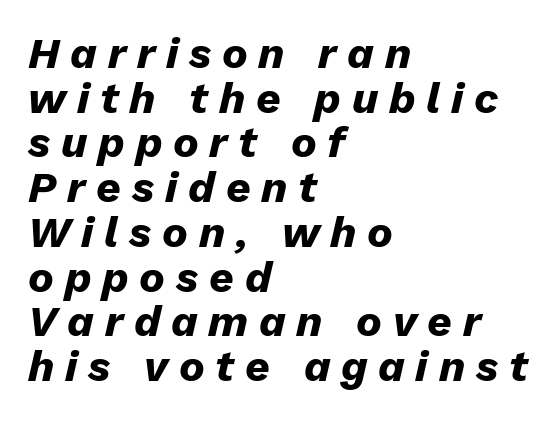
Q: Is the text bold? A: Yes.
Q: Is the text italic (slanted)? A: Yes, it leans right by about 13 degrees.
Q: Is the text underlined? A: No.
Q: How is the paragraph aligned? A: Left-aligned.
Q: Is the spacing between letters normal or unusually wide? A: Unusually wide.
Q: Is the spacing between lines tight, normal or loose? A: Tight.
Q: Width (condensed, normal, or wide)? A: Normal.
Q: Stroke contrast? A: Low.
Q: x-height? A: Medium.
Q: Monospaced? A: No.
